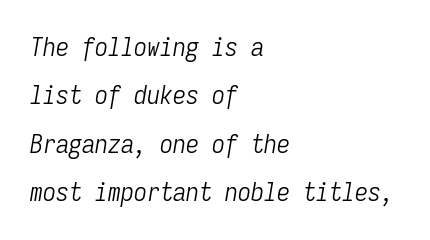
In terms of letterspacing, this is plain default setting. Reading down the block, your eye returns to a fixed left position each line. The typeface has the unassuming heft of standard copy or less. Looking at the ascenders, they clearly lean.
